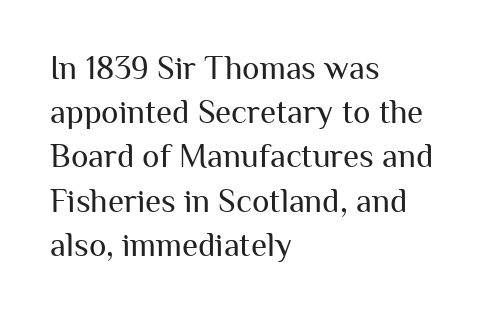
Q: Is the text bold? A: No.
Q: Is the text italic (slanted)? A: No, it is upright.
Q: Is the typeface a serif or a sans-serif typeface? A: Sans-serif.
Q: Is the text underlined? A: No.
Q: How is the paragraph aligned? A: Left-aligned.
Q: Is the spacing between letters normal or unusually wide? A: Normal.
Q: Is the spacing between lines tight, normal or loose? A: Normal.
Q: Width (condensed, normal, or wide)? A: Normal.
Q: Stroke contrast? A: Medium.
Q: x-height? A: Medium.
Q: Monospaced? A: No.
